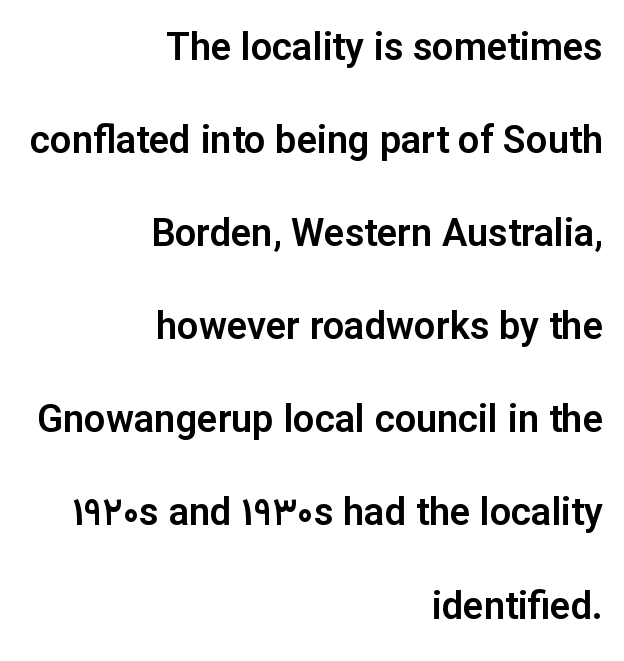
{"serif": "no", "italic": "no", "width": "normal", "stroke_contrast": "low", "x_height": "medium", "monospaced": "no", "underline": "no", "align": "right", "line_spacing": "loose", "line_spacing_ratio": 2.45, "letter_spacing": "normal", "letter_spacing_em": 0.0, "glyph_px": 38}
